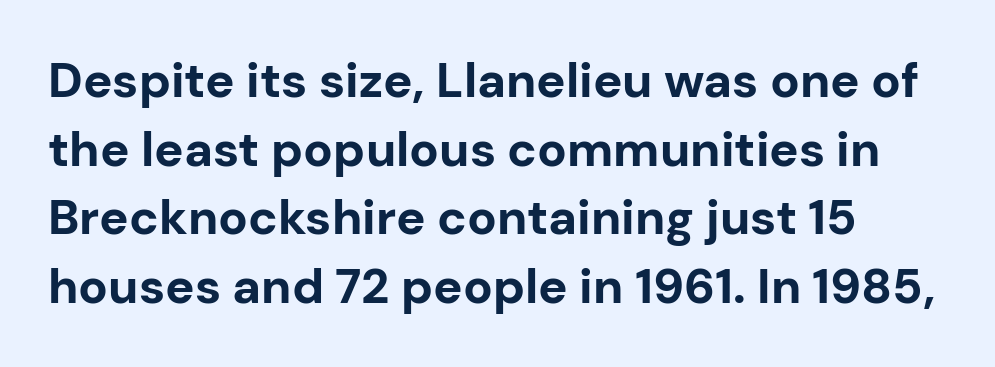
Q: Is the text bold? A: Yes.
Q: Is the text italic (slanted)? A: No, it is upright.
Q: Is the typeface a serif or a sans-serif typeface? A: Sans-serif.
Q: Is the text underlined? A: No.
Q: How is the paragraph aligned? A: Left-aligned.
Q: Is the spacing between letters normal or unusually wide? A: Normal.
Q: Is the spacing between lines tight, normal or loose? A: Normal.
Q: Width (condensed, normal, or wide)? A: Normal.
Q: Stroke contrast? A: Low.
Q: x-height? A: Medium.
Q: Monospaced? A: No.
